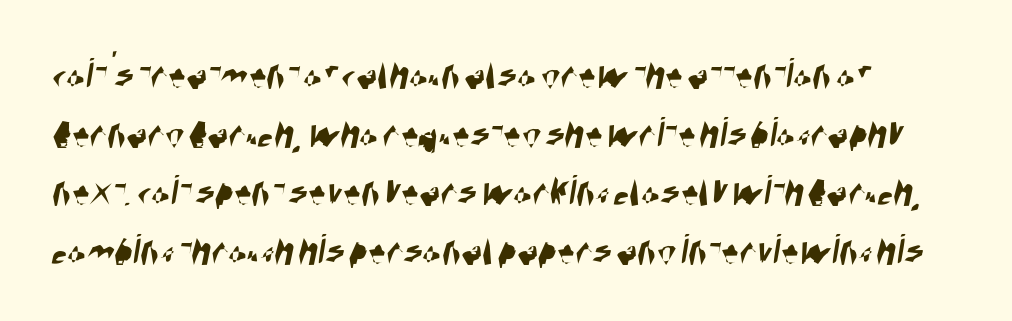
The rendering anchors every line to the left-hand side. A typesetter would label this face a sans. Nothing unusual about the tracking: characters are spaced as the font intends. Descender tails drop into unmarked territory. Leading: standard.
